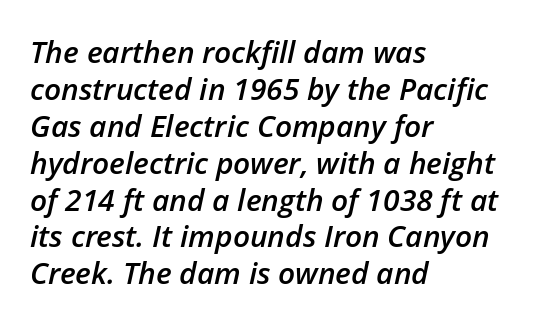
Q: Is the text bold? A: Semi-bold.
Q: Is the text italic (slanted)? A: Yes, it leans right by about 12 degrees.
Q: Is the text underlined? A: No.
Q: How is the paragraph aligned? A: Left-aligned.
Q: Is the spacing between letters normal or unusually wide? A: Normal.
Q: Width (condensed, normal, or wide)? A: Normal.
Q: Stroke contrast? A: Low.
Q: x-height? A: Medium.
Q: Monospaced? A: No.
